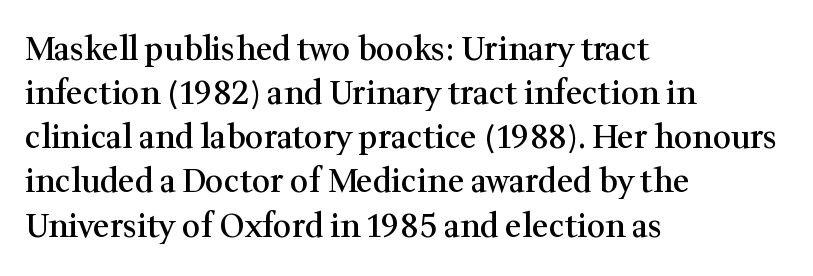
Q: Is the text bold? A: Semi-bold.
Q: Is the text italic (slanted)? A: No, it is upright.
Q: Is the typeface a serif or a sans-serif typeface? A: Serif.
Q: Is the text underlined? A: No.
Q: How is the paragraph aligned? A: Left-aligned.
Q: Is the spacing between letters normal or unusually wide? A: Normal.
Q: Is the spacing between lines tight, normal or loose? A: Normal.
Q: Width (condensed, normal, or wide)? A: Normal.
Q: Stroke contrast? A: Medium.
Q: x-height? A: Medium.
Q: Monospaced? A: No.
